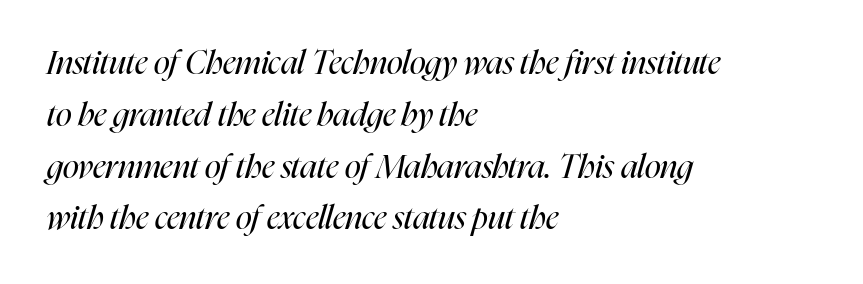
The image shows 33 px regular-weight, condensed type, italic (leaning right); set left-aligned, normal line spacing (1.57x), normal letter spacing, not underlined; high stroke contrast and a medium x-height.
